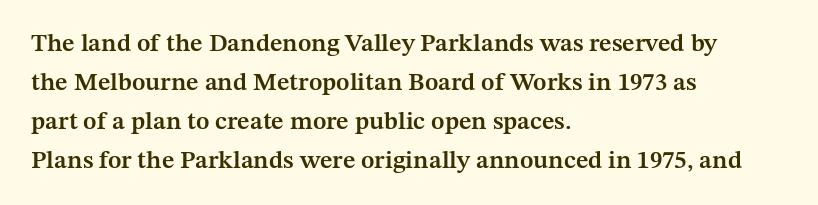
Nope, not italic — everything's standing straight. Semibold letterforms, between regular and bold. A typesetter would call this leading conventional body-copy spacing. Any mark beneath the type? The region is blank. The rendering anchors every line to the left-hand side. Letter spacing: default.
